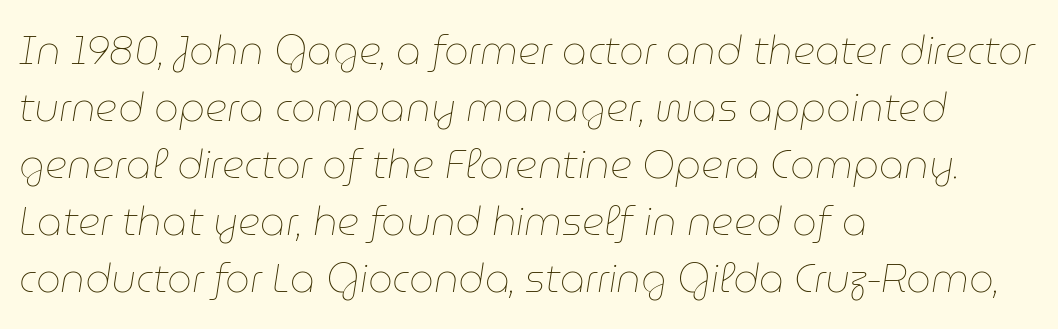
Character widths vary here, with narrow letters taking less room than wide ones. These lines are set flush left with a ragged right edge. Bare-footed words on every line. Interline gaps are of average width in this sample. In terms of posture, this sample is oblique. On a weight scale, this lands at 450 or below.
